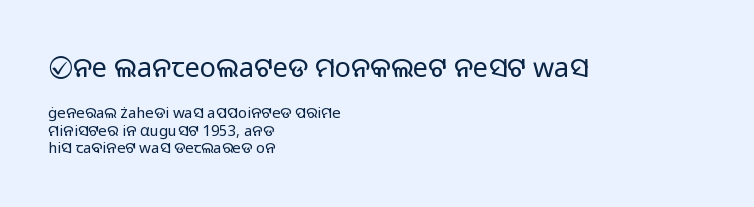
The image shows 27 px text type, upright; set left-aligned, line spacing 1.17x, normal letter spacing, not underlined; the first (top) block is 1.8x larger.
